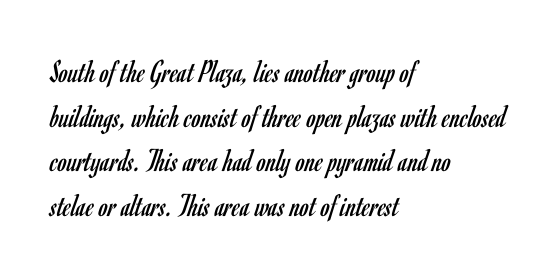
Weight class: somewhere from thin through regular. Line starts are locked; line ends wander. Is there much room between lines? A standard amount, neither cramped nor airy. The letters carry no serifs — their stems end cleanly without finishing strokes. The passage shown is typed in a proportional face where columns would drift.
